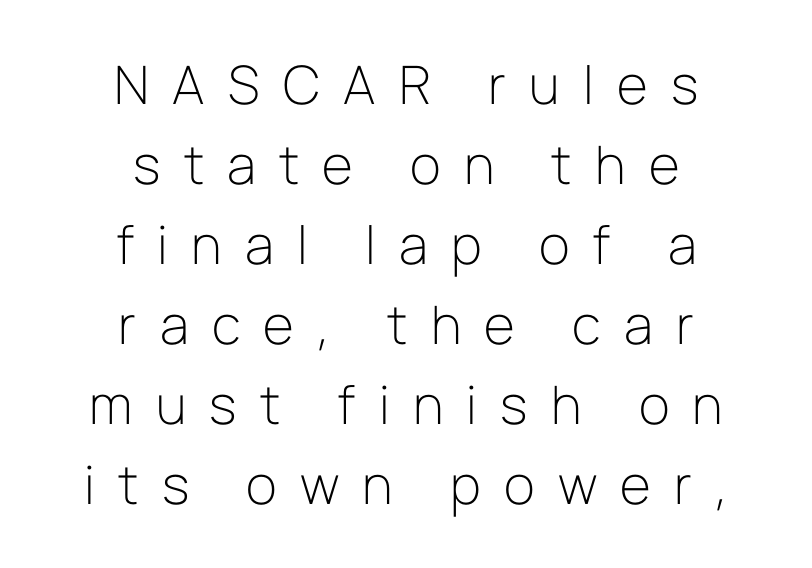
{"serif": "no", "italic": "no", "bold": "no", "weight": "light", "width": "normal", "stroke_contrast": "low", "x_height": "medium", "monospaced": "no", "underline": "no", "align": "center", "line_spacing": "normal", "line_spacing_ratio": 1.51, "letter_spacing": "wide", "letter_spacing_em": 0.44, "glyph_px": 53}
